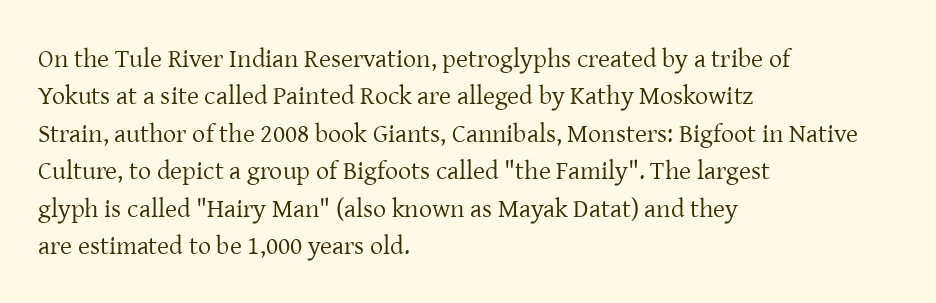
Is the letter spacing exaggerated? No — it looks like the ordinary default. This block has exactly the height ordinary leading produces. This is the regular roman posture of the typeface. Weight: not bold — regular or lighter.
